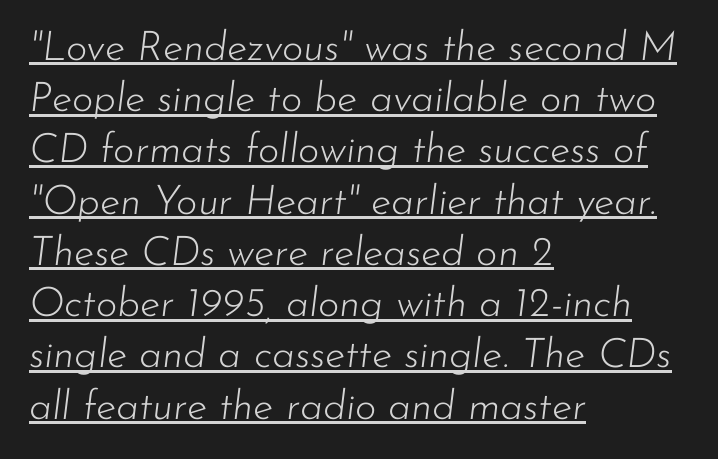
{"italic": "yes", "lean": "right", "slant_degrees": 7, "bold": "no", "weight": "light", "width": "normal", "stroke_contrast": "low", "x_height": "small", "monospaced": "no", "underline": "yes", "align": "left", "line_spacing": "normal", "line_spacing_ratio": 1.25, "letter_spacing": "normal", "letter_spacing_em": 0.0, "glyph_px": 41}
